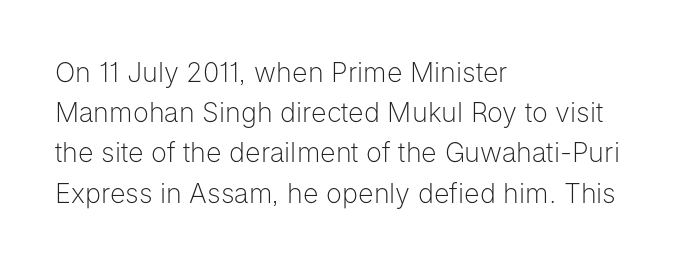
The paragraph shown leans on its left margin. Has an underline been added? It has not. The font's upright variant was chosen for this text. The cut favours lightness, reaching ordinary text weight at its darkest.
